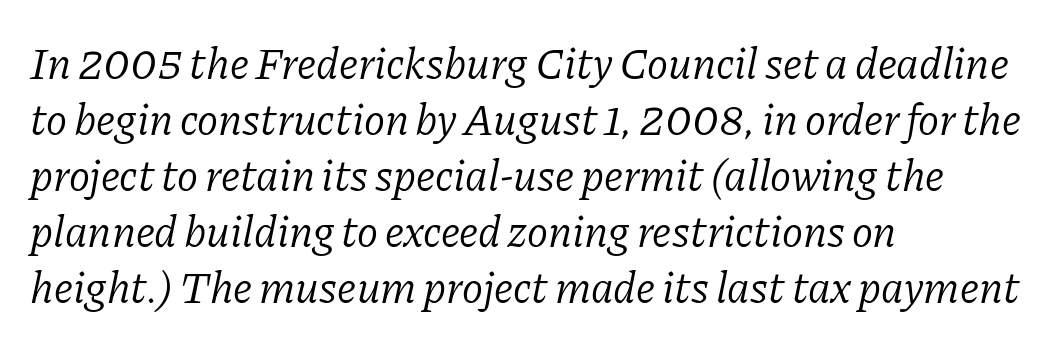
In terms of leading, this rendering sits right in the middle. Stems here are at most as thick as an everyday book face. Each letter keeps its own natural width here, so spacing adapts to shape. The rendering applies a slant to the glyphs.
